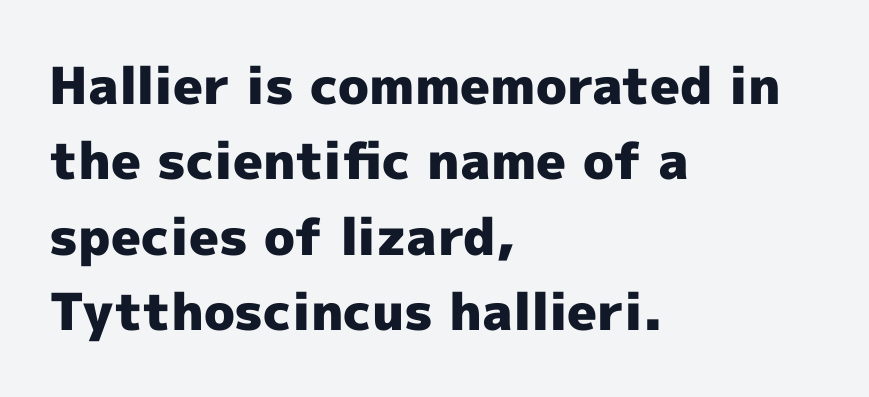
The image shows 51 px heavy sans-serif type, upright; set left-aligned, normal line spacing (1.48x), normal letter spacing, not underlined; a medium x-height.
